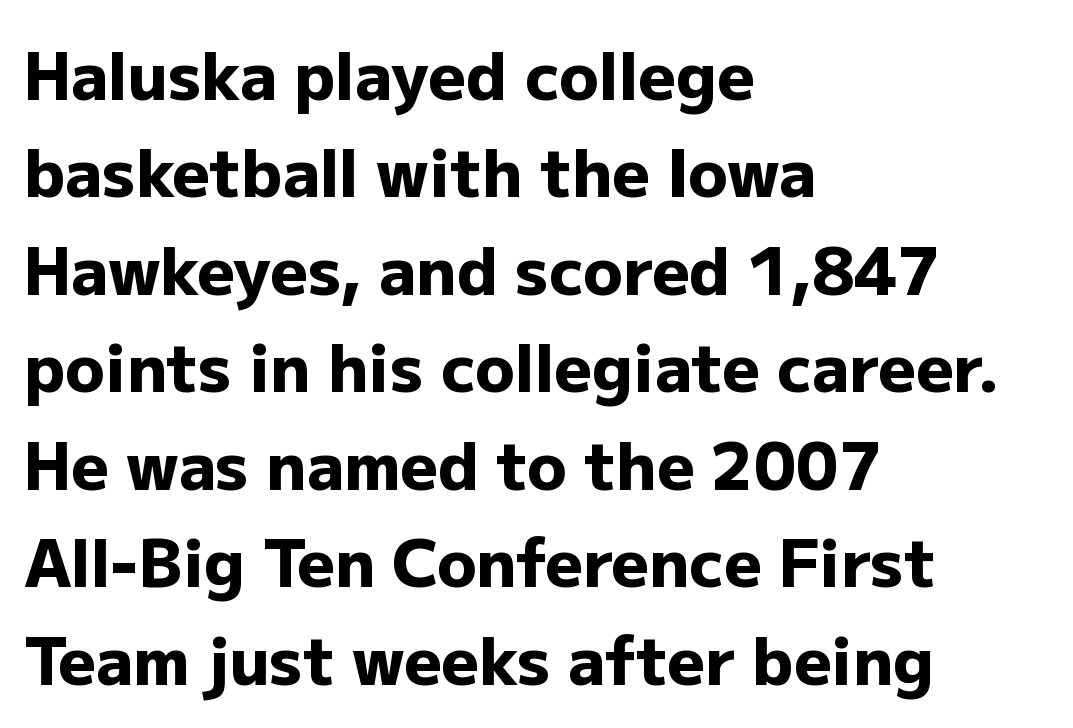
Set as a true bold cut, around the 700 mark. The passage shown is typed in a proportional face where columns would drift. The block of text has a typical density, with ordinary space between rows. Horizontally, the lines are justified to the leading edge only. The letters sit at their default tracking, neither squeezed nor spread. Descenders hang freely into open space.
